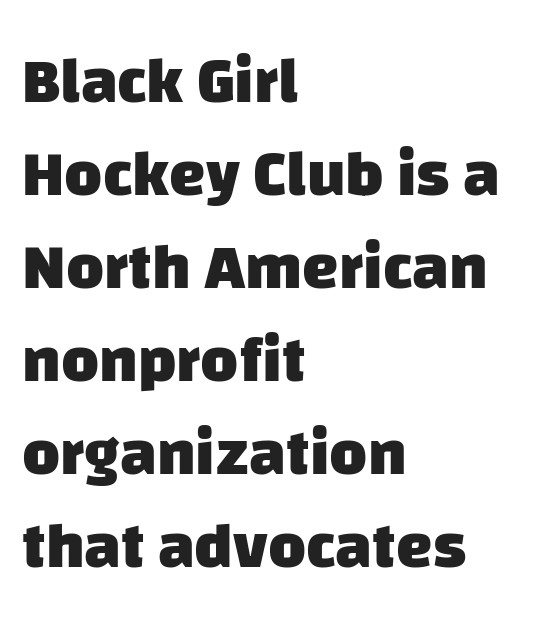
Strong, thick strokes mark this as bold type. These lines are composed in type without serifs. Think of a printed novel: that variable character pitch is what you see here. Compared with typical paragraphs, the rows here are spaced about the same. No word sits above an underline.
